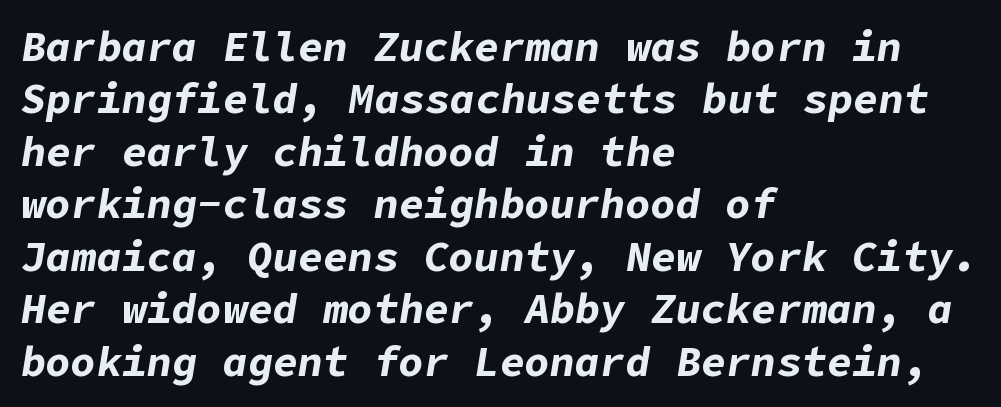
Q: Is the text bold? A: Yes.
Q: Is the text italic (slanted)? A: Yes, it leans right by about 9 degrees.
Q: Is the text underlined? A: No.
Q: How is the paragraph aligned? A: Left-aligned.
Q: Is the spacing between letters normal or unusually wide? A: Normal.
Q: Is the spacing between lines tight, normal or loose? A: Normal.
Q: Width (condensed, normal, or wide)? A: Normal.
Q: Stroke contrast? A: Low.
Q: x-height? A: Medium.
